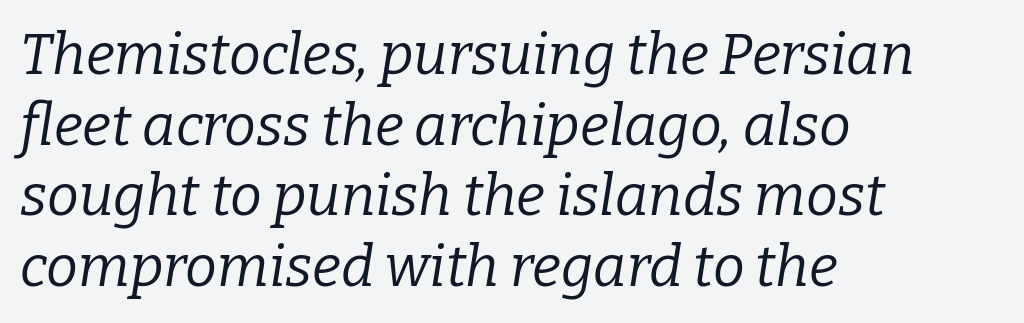
The image shows 57 px regular-weight serif type, italic (leaning right); set left-aligned, line spacing 1.24x, normal letter spacing, not underlined; low stroke contrast and a medium x-height.
